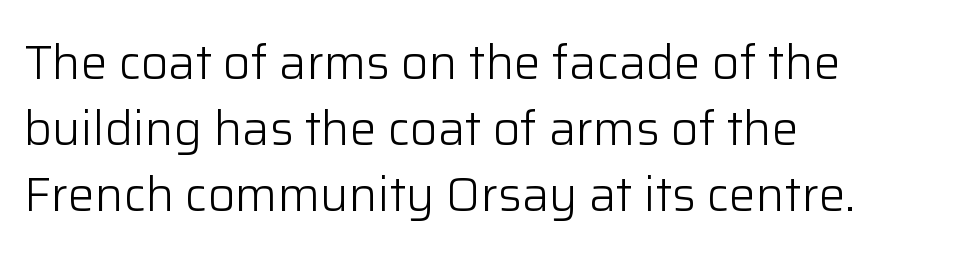
The strokes are not fattened; the text isn't bold. Unlike italic type, these characters show no tilt at all. These lines stack with their left ends in a neat column. Letterform terminals end flat and unadorned throughout the passage. Spacing verdict: proportional, widths tailored to each character.
